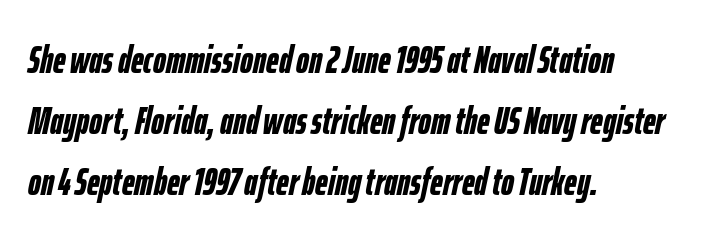
Students, observe: this is what conventionally led text looks like. Notice how the passage keeps a crisp vertical edge on the left only. The face used here has the dense, thick strokes of a bold. It's the slanting kind of type.
